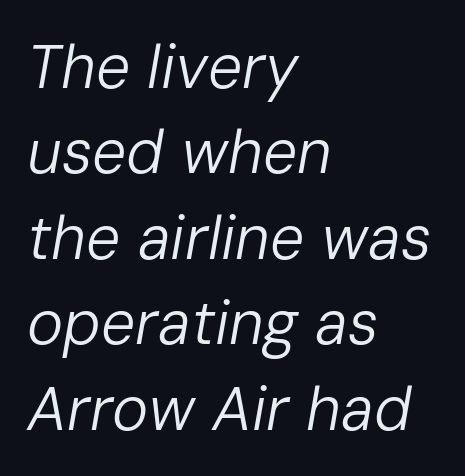
{"italic": "yes", "lean": "right", "slant_degrees": 10, "bold": "no", "weight": "regular", "width": "normal", "stroke_contrast": "low", "x_height": "medium", "monospaced": "no", "underline": "no", "align": "left", "line_spacing": "normal", "line_spacing_ratio": 1.4, "letter_spacing": "normal", "letter_spacing_em": 0.0, "glyph_px": 61}
